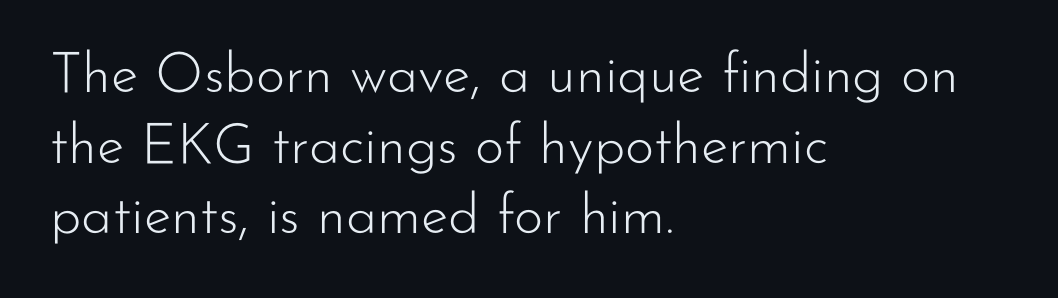
Q: Is the text bold? A: No.
Q: Is the text italic (slanted)? A: No, it is upright.
Q: Is the typeface a serif or a sans-serif typeface? A: Sans-serif.
Q: Is the text underlined? A: No.
Q: How is the paragraph aligned? A: Left-aligned.
Q: Is the spacing between letters normal or unusually wide? A: Normal.
Q: Is the spacing between lines tight, normal or loose? A: Normal.
Q: Width (condensed, normal, or wide)? A: Normal.
Q: Stroke contrast? A: Low.
Q: x-height? A: Small.
Q: Monospaced? A: No.
